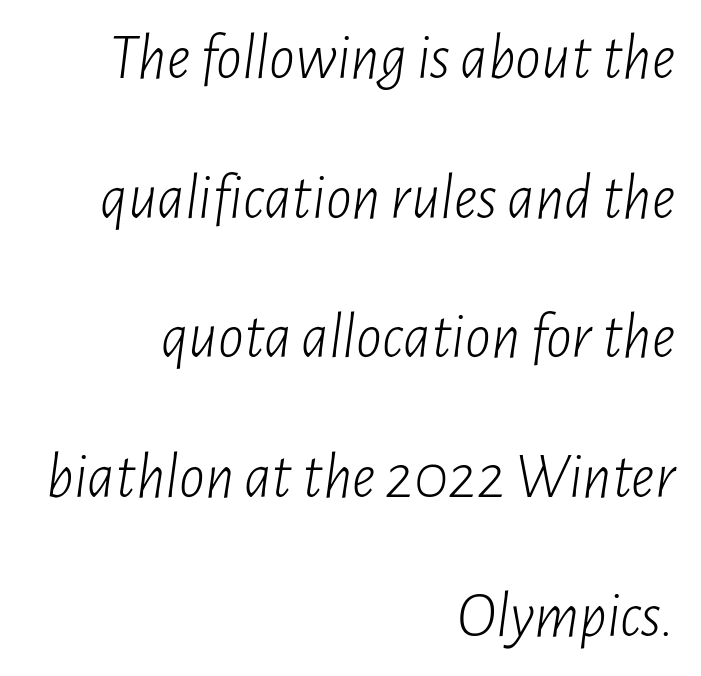
The image shows 64 px light, condensed type, italic (leaning right); set right-aligned, loose line spacing (2.18x), normal letter spacing, not underlined; low stroke contrast and a medium x-height.
